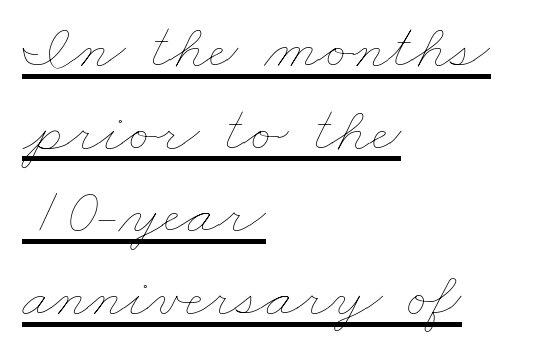
{"bold": "no", "weight": "thin", "width": "wide", "stroke_contrast": "low", "x_height": "small", "monospaced": "no", "underline": "yes", "align": "left", "line_spacing": "normal", "line_spacing_ratio": 1.27, "letter_spacing": "normal", "letter_spacing_em": 0.0, "glyph_px": 65}
